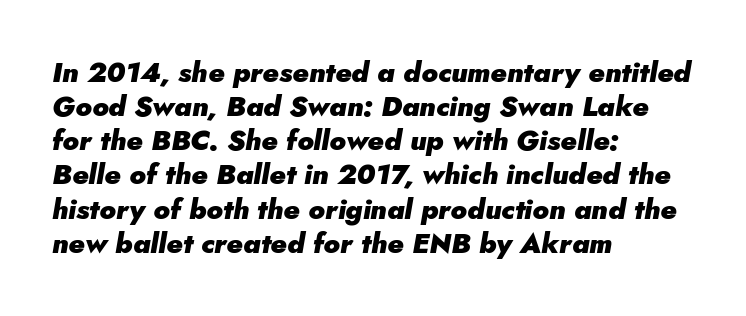
Q: Is the text bold? A: Yes.
Q: Is the text italic (slanted)? A: Yes, it leans right by about 5 degrees.
Q: Is the text underlined? A: No.
Q: How is the paragraph aligned? A: Left-aligned.
Q: Is the spacing between letters normal or unusually wide? A: Normal.
Q: Width (condensed, normal, or wide)? A: Normal.
Q: Stroke contrast? A: Low.
Q: x-height? A: Small.
Q: Monospaced? A: No.
